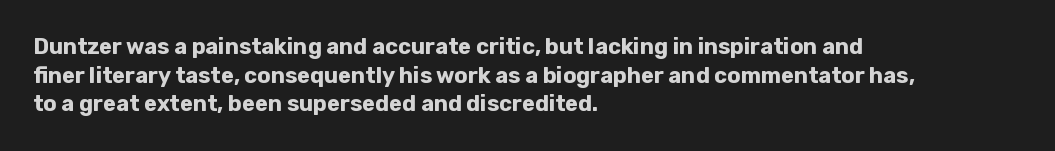
Q: Is the text bold? A: Yes.
Q: Is the text italic (slanted)? A: No, it is upright.
Q: Is the text underlined? A: No.
Q: How is the paragraph aligned? A: Left-aligned.
Q: Is the spacing between letters normal or unusually wide? A: Normal.
Q: Is the spacing between lines tight, normal or loose? A: Normal.
